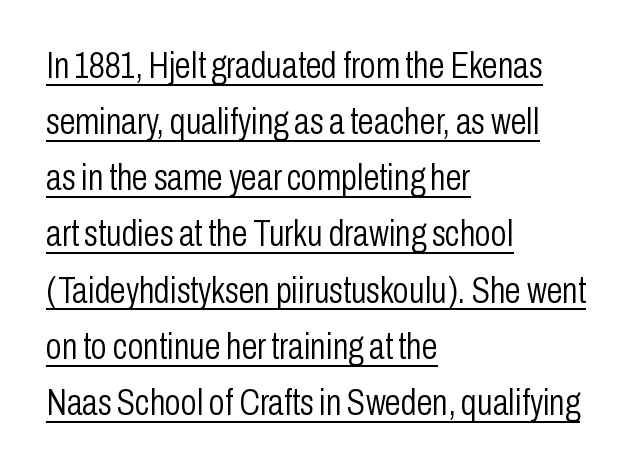
Q: Is the text bold? A: No.
Q: Is the text italic (slanted)? A: No, it is upright.
Q: Is the typeface a serif or a sans-serif typeface? A: Sans-serif.
Q: Is the text underlined? A: Yes.
Q: How is the paragraph aligned? A: Left-aligned.
Q: Is the spacing between letters normal or unusually wide? A: Normal.
Q: Is the spacing between lines tight, normal or loose? A: Normal.
Q: Width (condensed, normal, or wide)? A: Condensed.
Q: Stroke contrast? A: Low.
Q: x-height? A: Medium.
Q: Monospaced? A: No.
